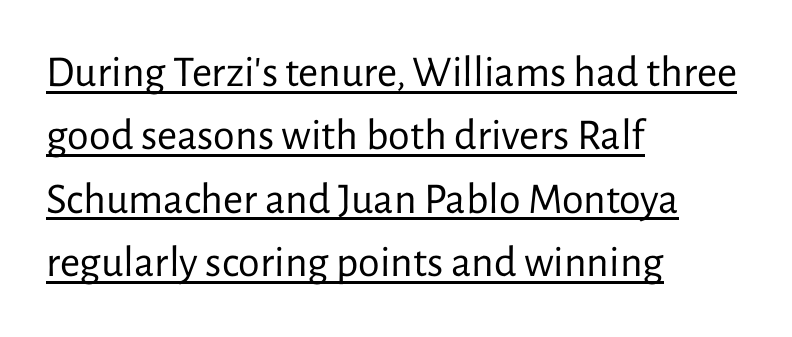
Underline: present. Looks like regular typesetting: each glyph gets only the width it needs. There is no visible air inserted between adjacent glyphs. Stem width sits at or under what a default text font uses. The setting favours the left margin, as ordinary paragraphs usually do.
